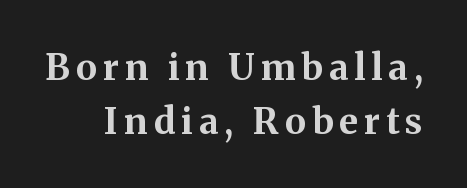
{"serif": "yes", "italic": "no", "bold": "yes", "weight": "bold", "width": "normal", "stroke_contrast": "medium", "x_height": "medium", "monospaced": "no", "underline": "no", "line_spacing": "normal", "line_spacing_ratio": 1.49, "glyph_px": 36}
